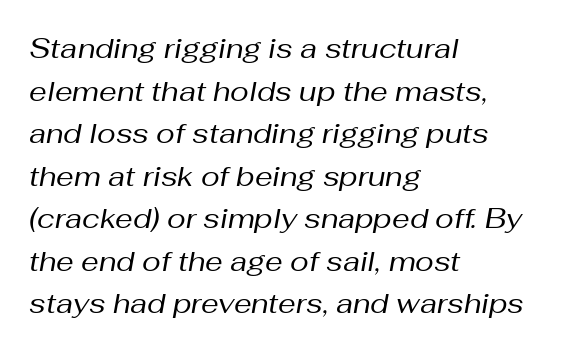
{"italic": "yes", "lean": "right", "slant_degrees": 10, "bold": "no", "weight": "regular", "width": "normal", "stroke_contrast": "medium", "x_height": "medium", "monospaced": "no", "underline": "no", "align": "left", "line_spacing": "normal", "line_spacing_ratio": 1.52, "letter_spacing": "normal", "letter_spacing_em": 0.0, "glyph_px": 28}
